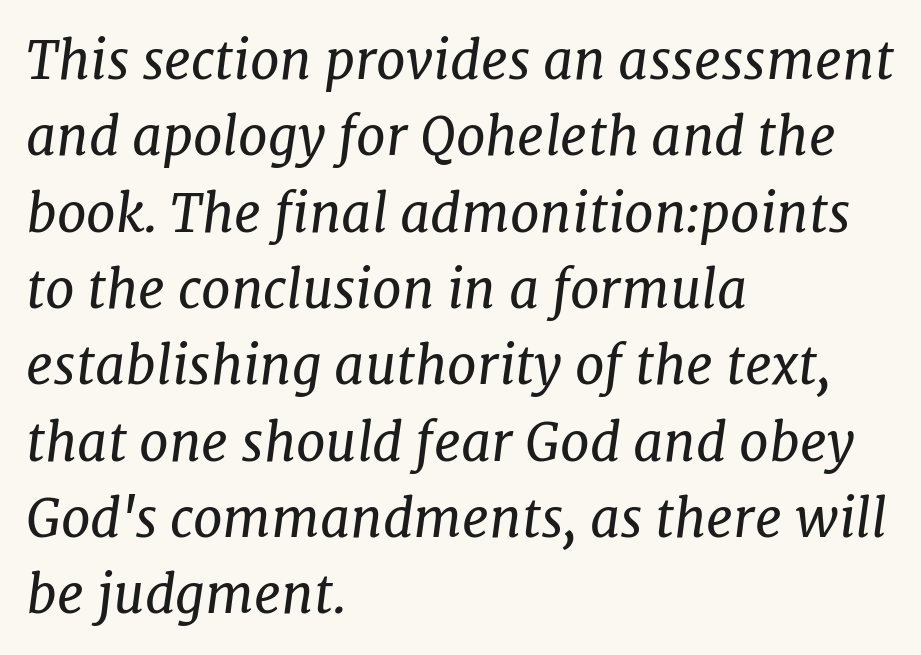
{"serif": "yes", "italic": "yes", "lean": "right", "slant_degrees": 7, "bold": "no", "weight": "regular", "width": "normal", "stroke_contrast": "low", "x_height": "medium", "monospaced": "no", "underline": "no", "align": "left", "line_spacing": "normal", "line_spacing_ratio": 1.44, "letter_spacing": "normal", "letter_spacing_em": 0.0, "glyph_px": 53}
